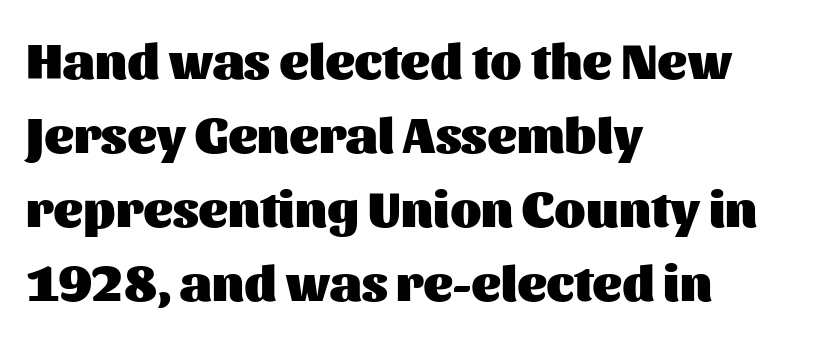
{"serif": "no", "italic": "no", "bold": "yes", "weight": "heavy", "width": "normal", "stroke_contrast": "medium", "x_height": "medium", "monospaced": "no", "underline": "no", "align": "left", "line_spacing": "normal", "line_spacing_ratio": 1.45, "letter_spacing": "normal", "letter_spacing_em": 0.0, "glyph_px": 51}
